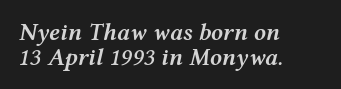
Q: Is the text bold? A: Semi-bold.
Q: Is the text italic (slanted)? A: Yes, it leans right by about 12 degrees.
Q: Is the text underlined? A: No.
Q: How is the paragraph aligned? A: Left-aligned.
Q: Is the spacing between letters normal or unusually wide? A: Normal.
Q: Is the spacing between lines tight, normal or loose? A: Tight.
